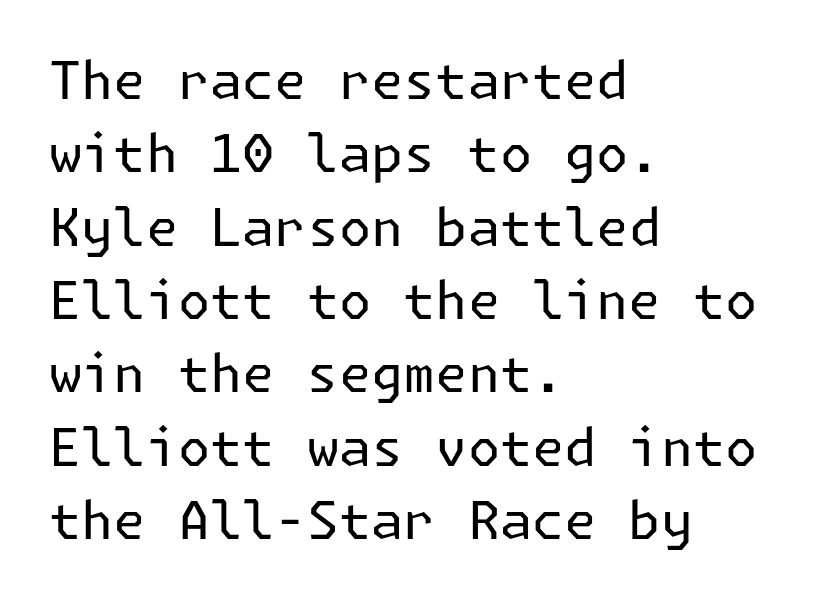
{"serif": "no", "italic": "no", "bold": "no", "weight": "regular", "width": "normal", "stroke_contrast": "low", "x_height": "medium", "underline": "no", "align": "left", "line_spacing": "normal", "line_spacing_ratio": 1.41, "letter_spacing": "normal", "letter_spacing_em": 0.0, "glyph_px": 52}
